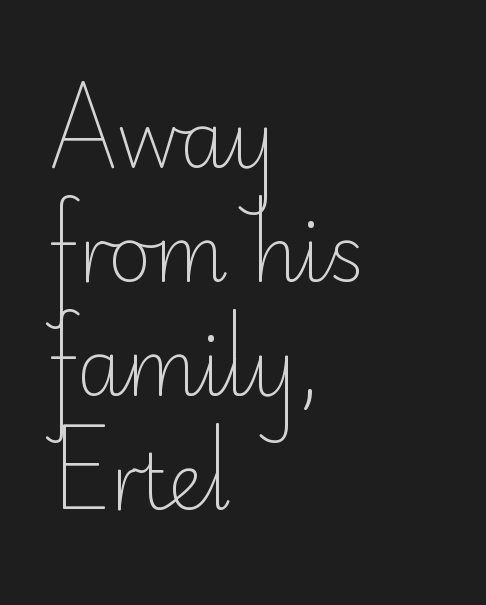
The image shows 76 px light sans-serif type, upright; set left-aligned, normal line spacing (1.5x), normal letter spacing, not underlined; low stroke contrast and a small x-height.
